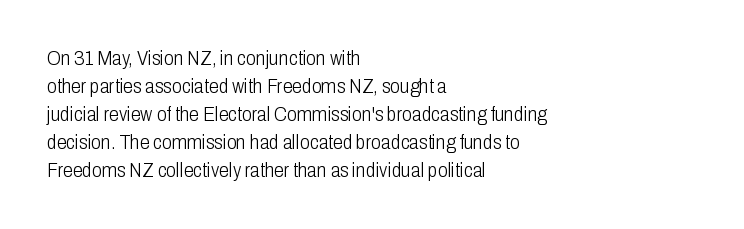
{"italic": "no", "bold": "no", "underline": "no", "align": "left", "line_spacing": "normal", "line_spacing_ratio": 1.4, "letter_spacing": "normal", "letter_spacing_em": 0.0, "glyph_px": 20}
